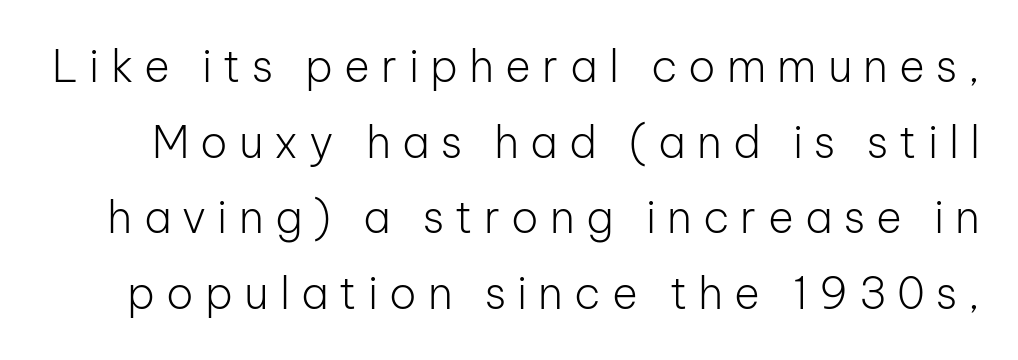
The image shows 44 px light sans-serif type, upright; set line spacing 1.72x, unusually wide letter spacing (+0.25 em), not underlined; low stroke contrast and a medium x-height.
